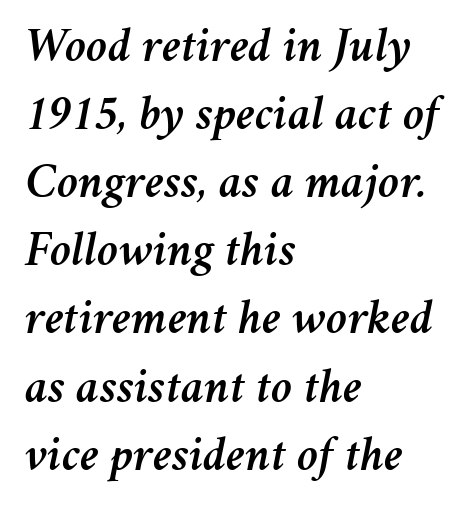
Q: Is the text italic (slanted)? A: Yes, it leans right by about 11 degrees.
Q: Is the text underlined? A: No.
Q: How is the paragraph aligned? A: Left-aligned.
Q: Is the spacing between letters normal or unusually wide? A: Normal.
Q: Is the spacing between lines tight, normal or loose? A: Normal.
Q: Width (condensed, normal, or wide)? A: Normal.
Q: Stroke contrast? A: Medium.
Q: x-height? A: Medium.
Q: Monospaced? A: No.
